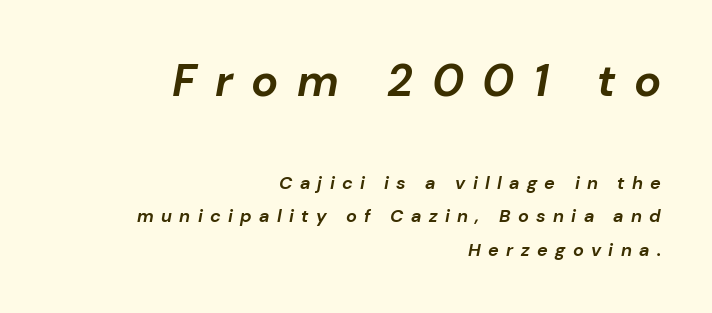
Bare-footed words on every line. The glyphs have the mass of a bold cut. These lines stack with their right ends in a neat column. Varying glyph widths throughout — classic text-font behaviour.
